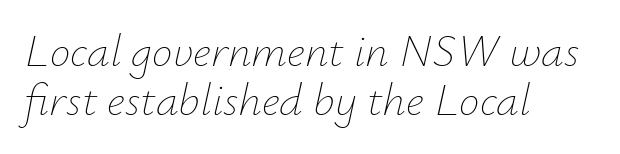
{"italic": "yes", "lean": "right", "slant_degrees": 12, "bold": "no", "weight": "thin", "width": "normal", "stroke_contrast": "low", "x_height": "small", "monospaced": "no", "underline": "no", "align": "left", "line_spacing": "tight", "line_spacing_ratio": 1.07, "letter_spacing": "normal", "letter_spacing_em": 0.0, "glyph_px": 46}
